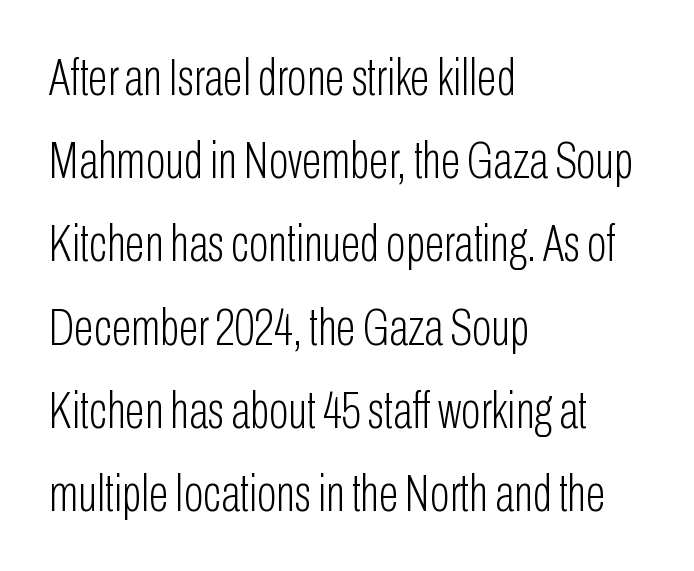
Alignment: flush left. Is the type heavy? It reads as light-to-regular instead. A clean baseline with only descenders dipping below it. Each letter keeps its own natural width here, so spacing adapts to shape. The line texture is even and compact thanks to regular tracking. The letters stand upright; this is a roman face.
